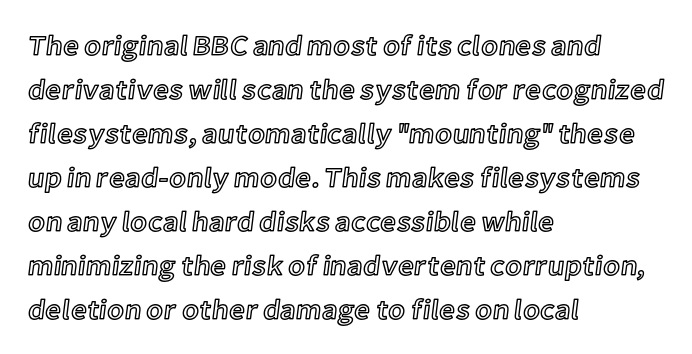
Q: Is the text italic (slanted)? A: Yes.
Q: Is the text underlined? A: No.
Q: How is the paragraph aligned? A: Left-aligned.
Q: Is the spacing between letters normal or unusually wide? A: Normal.
Q: Is the spacing between lines tight, normal or loose? A: Normal.
Q: Width (condensed, normal, or wide)? A: Normal.
Q: x-height? A: Medium.
Q: Monospaced? A: No.
